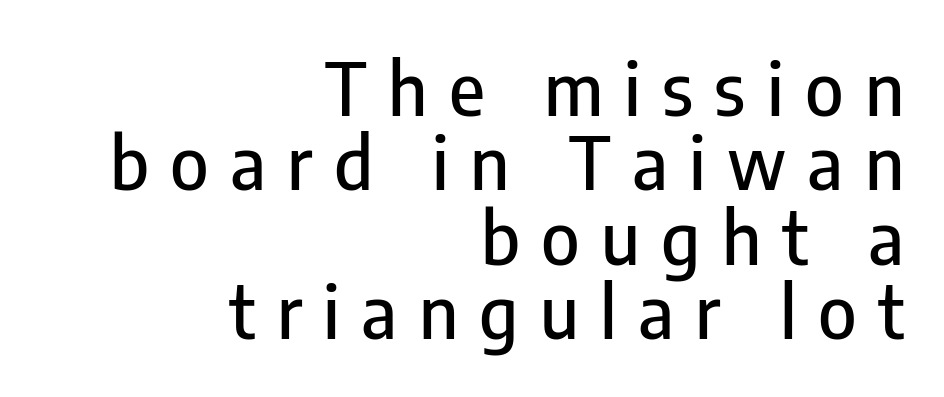
{"serif": "no", "italic": "no", "width": "condensed", "stroke_contrast": "low", "x_height": "medium", "monospaced": "no", "underline": "no", "align": "right", "line_spacing": "tight", "line_spacing_ratio": 1.02, "letter_spacing": "wide", "letter_spacing_em": 0.29, "glyph_px": 73}
